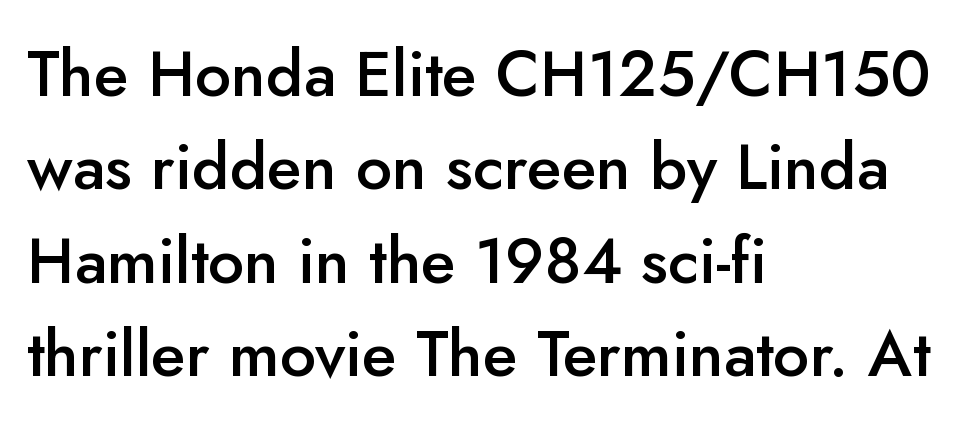
A semibold gives these letters moderate extra thickness, short of bold. A normal amount of white space separates one row of letters from the next. The paragraph shown leans on its left margin. The designer went with a sans here, leaving each stem footless. The space directly below the letters is spotless. This is roman type, the default non-slanted kind.
